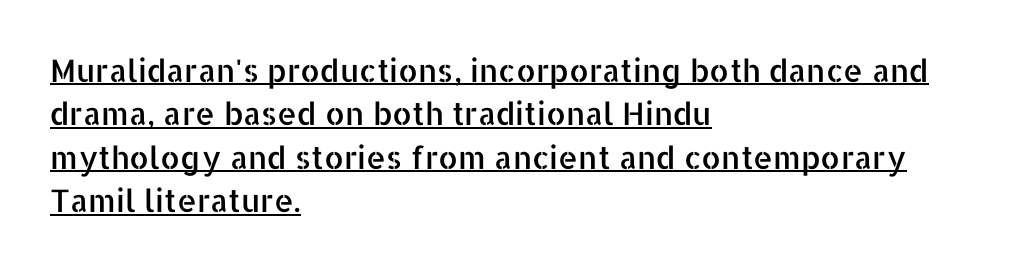
{"serif": "no", "italic": "no", "width": "normal", "stroke_contrast": "low", "x_height": "medium", "monospaced": "no", "underline": "yes", "align": "left", "line_spacing": "normal", "line_spacing_ratio": 1.4, "letter_spacing": "normal", "letter_spacing_em": 0.0, "glyph_px": 31}
